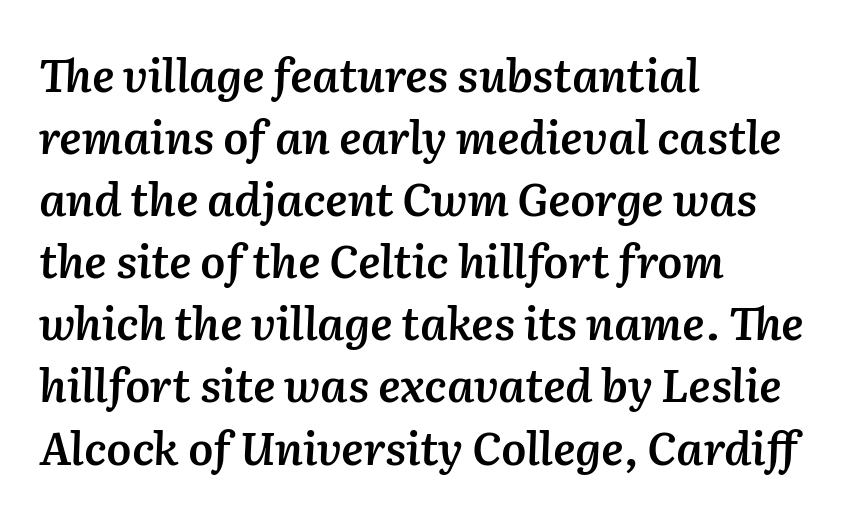
A bare baseline throughout the passage. Looking at the ascenders, they clearly lean. The strokes are fattened partway — semibold, not bold. Nothing unusual about the tracking: characters are spaced as the font intends.
